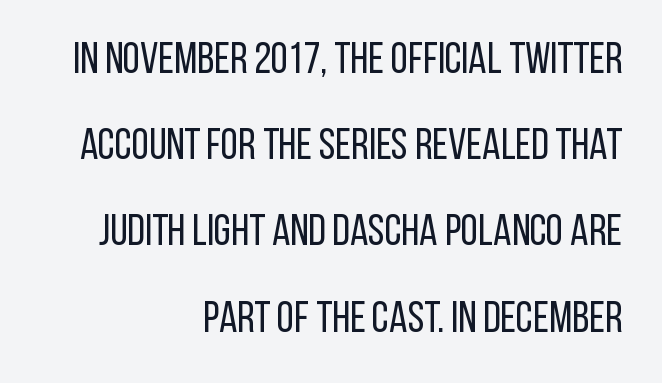
Honestly, there is no underline to notice here at all. Compared with a typical body face, this is equally light or lighter still. Vertical strokes here are truly vertical. The tracking reads as untouched default to a designer's eye. Spacing verdict: proportional, widths tailored to each character. These lines stand farther apart than default settings would place them.
